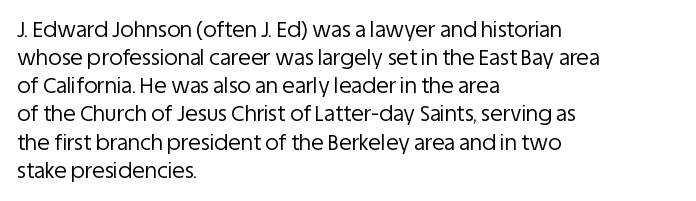
Q: Is the text bold? A: No.
Q: Is the text italic (slanted)? A: No, it is upright.
Q: Is the text underlined? A: No.
Q: How is the paragraph aligned? A: Left-aligned.
Q: Is the spacing between letters normal or unusually wide? A: Normal.
Q: Is the spacing between lines tight, normal or loose? A: Normal.
